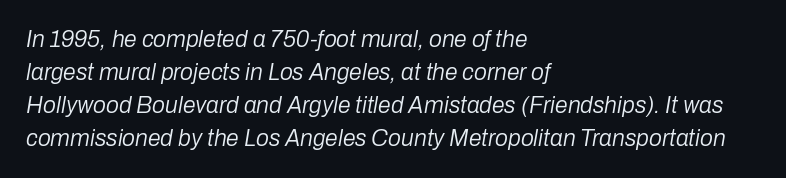
Bold? No — there's no thickening of the strokes. Descender tails drop into unmarked territory. Spacing between characters is what you'd get straight out of the box. Looking at the ascenders, they clearly lean.
